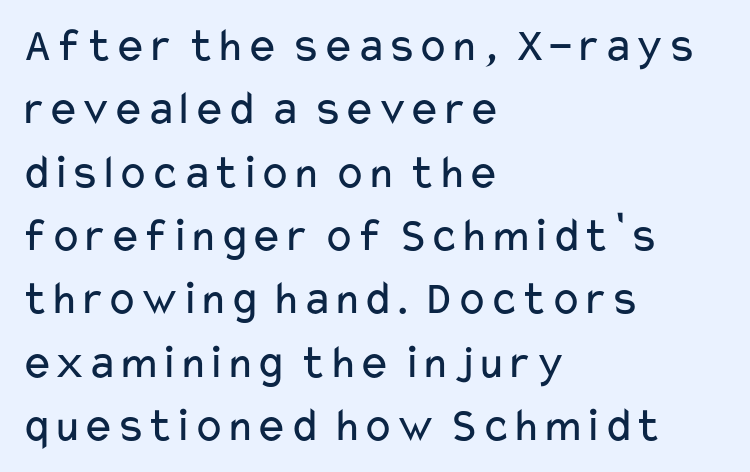
Words float on clear page, feet unadorned. Counters stay open thanks to moderate or lighter strokes. The face used here is a sans, in the tradition of grotesques and geometrics. The space between consecutive lines is moderate. Posture: upright roman.
